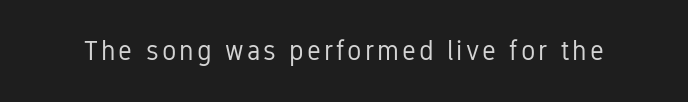
{"italic": "no", "bold": "no", "underline": "no", "glyph_px": 27}
